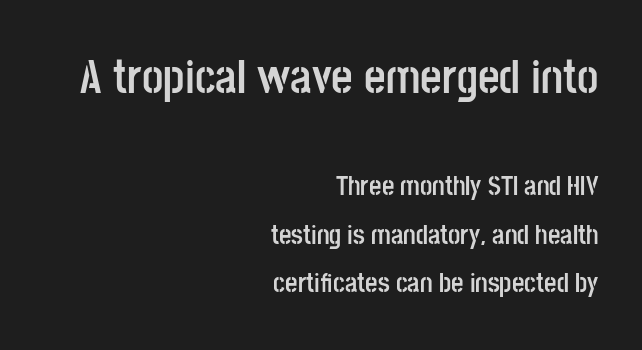
Q: Is the text bold? A: Yes.
Q: Is the text italic (slanted)? A: No, it is upright.
Q: Is the typeface a serif or a sans-serif typeface? A: Sans-serif.
Q: Is the text underlined? A: No.
Q: How is the paragraph aligned? A: Right-aligned.
Q: Is the spacing between letters normal or unusually wide? A: Normal.
Q: Which block of text is set in a larger size, the first (top) or the second (bottom)? A: The first (top) one.
Q: Width (condensed, normal, or wide)? A: Condensed.
Q: Stroke contrast? A: Low.
Q: x-height? A: Large.
Q: Monospaced? A: No.
